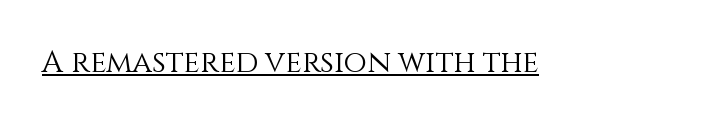
The image shows 30 px light type, upright; set normal letter spacing, underlined; medium stroke contrast and a large x-height.
